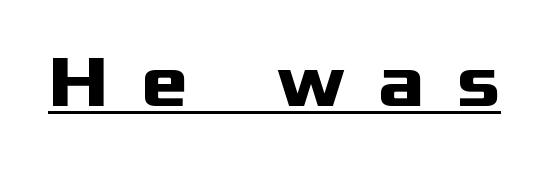
The image shows 73 px heavy, wide sans-serif type, upright; set unusually wide letter spacing (+0.44 em), underlined; medium stroke contrast and a medium x-height.
